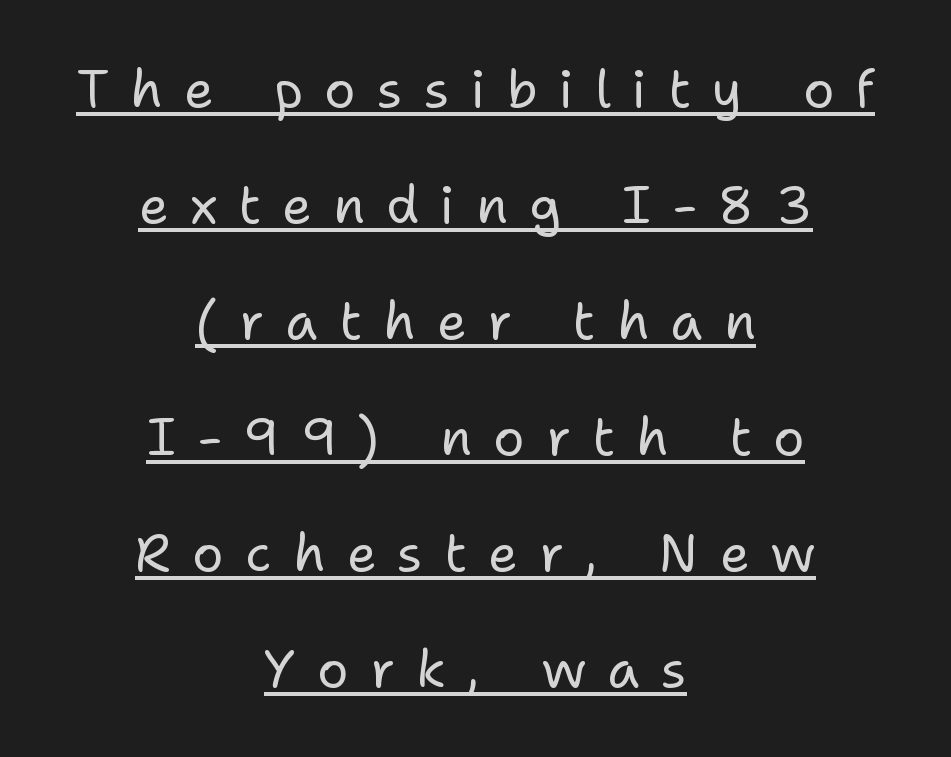
Q: Is the text bold? A: No.
Q: Is the text italic (slanted)? A: No, it is upright.
Q: Is the typeface a serif or a sans-serif typeface? A: Sans-serif.
Q: Is the text underlined? A: Yes.
Q: How is the paragraph aligned? A: Centered.
Q: Is the spacing between letters normal or unusually wide? A: Unusually wide.
Q: Is the spacing between lines tight, normal or loose? A: Loose.
Q: Width (condensed, normal, or wide)? A: Normal.
Q: Stroke contrast? A: Low.
Q: x-height? A: Medium.
Q: Monospaced? A: No.
